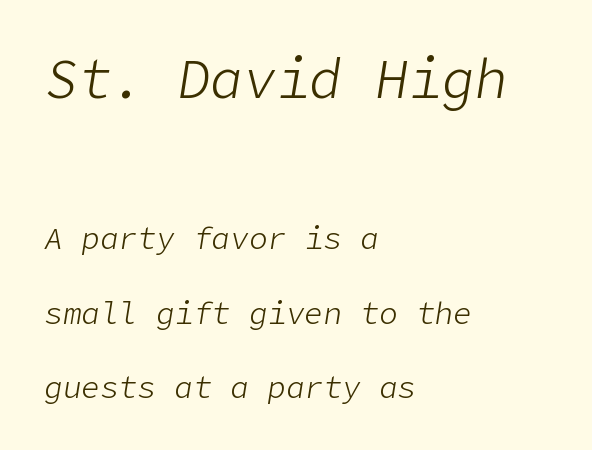
The image shows 55 px light type, italic (leaning right); set left-aligned, loose line spacing (2.39x), normal letter spacing, not underlined; the first (top) block is 1.77x larger; low stroke contrast and a medium x-height.
